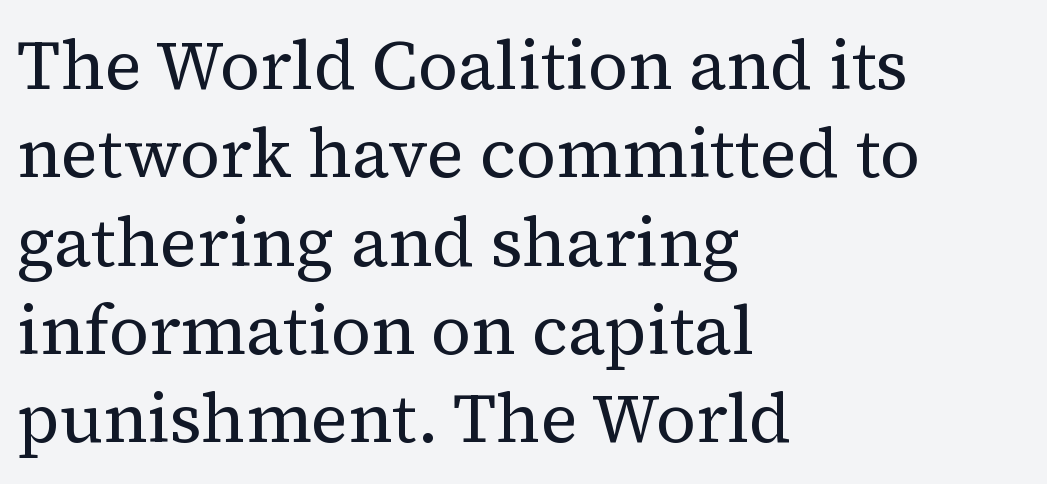
{"serif": "yes", "italic": "no", "bold": "no", "weight": "regular", "width": "normal", "stroke_contrast": "medium", "x_height": "medium", "monospaced": "no", "underline": "no", "align": "left", "line_spacing": "normal", "line_spacing_ratio": 1.28, "letter_spacing": "normal", "letter_spacing_em": 0.0, "glyph_px": 69}
